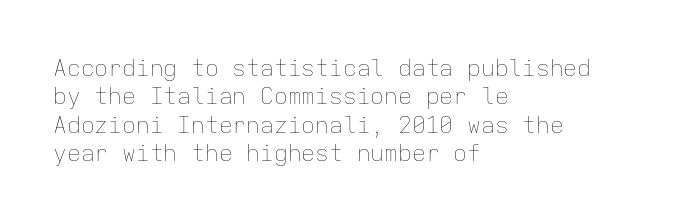
The image shows 23 px text type, upright; set left-aligned, line spacing 1.23x, normal letter spacing, not underlined.
